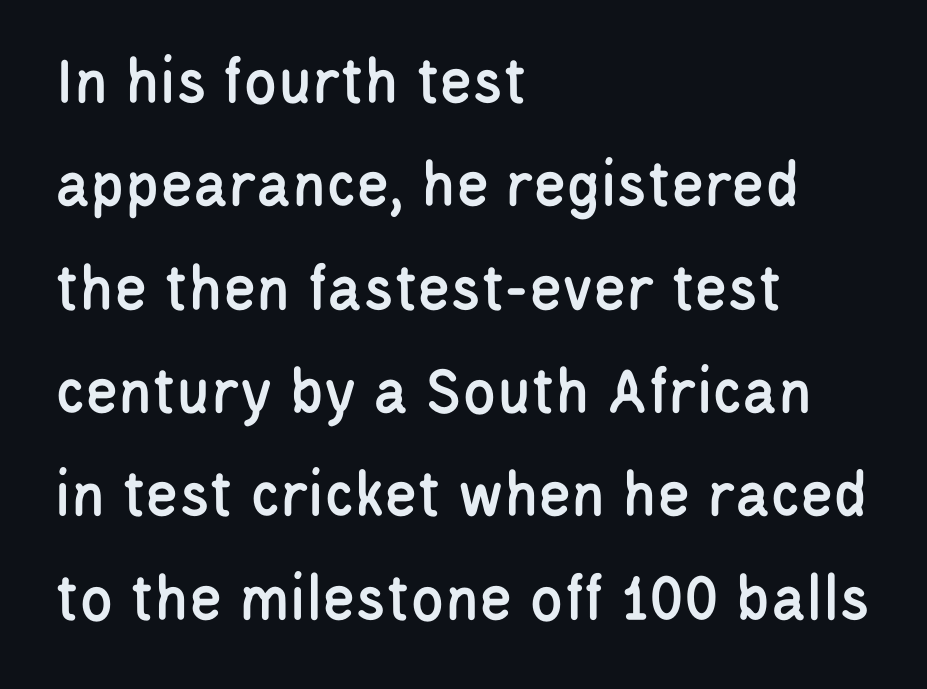
Q: Is the text italic (slanted)? A: No, it is upright.
Q: Is the typeface a serif or a sans-serif typeface? A: Sans-serif.
Q: Is the text underlined? A: No.
Q: How is the paragraph aligned? A: Left-aligned.
Q: Is the spacing between letters normal or unusually wide? A: Normal.
Q: Is the spacing between lines tight, normal or loose? A: Normal.
Q: Width (condensed, normal, or wide)? A: Condensed.
Q: Stroke contrast? A: Low.
Q: x-height? A: Large.
Q: Monospaced? A: No.
